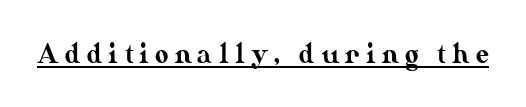
{"italic": "no", "underline": "yes", "letter_spacing": "wide", "letter_spacing_em": 0.24, "glyph_px": 26}
